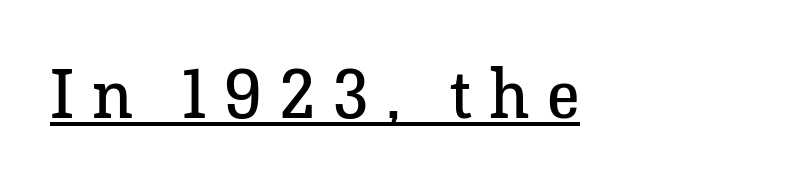
Q: Is the text bold? A: No.
Q: Is the text italic (slanted)? A: No, it is upright.
Q: Is the typeface a serif or a sans-serif typeface? A: Serif.
Q: Is the text underlined? A: Yes.
Q: Is the spacing between letters normal or unusually wide? A: Unusually wide.
Q: Width (condensed, normal, or wide)? A: Normal.
Q: Stroke contrast? A: Low.
Q: x-height? A: Medium.
Q: Monospaced? A: No.
